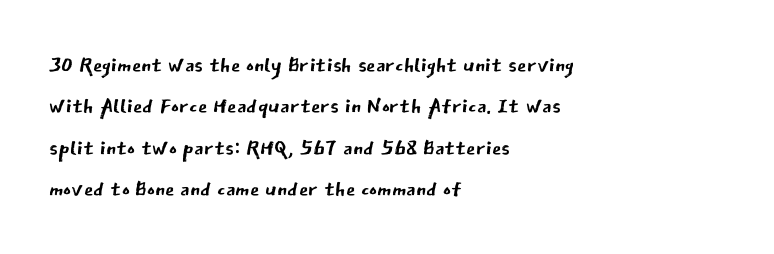
Notice how the stems are strictly vertical — no italics here. Type without underlining. Layout note: lines flush left. The face used here is rendered with its standard letterfit. The face used here is proportionally spaced, like ordinary book or web type.
